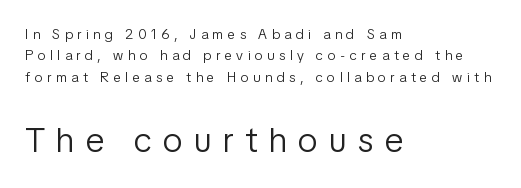
{"serif": "no", "italic": "no", "bold": "no", "weight": "light", "width": "condensed", "stroke_contrast": "low", "x_height": "medium", "monospaced": "no", "underline": "no", "align": "left", "line_spacing": "normal", "line_spacing_ratio": 1.52, "letter_spacing": "wide", "letter_spacing_em": 0.33, "larger_block": "second", "size_ratio": 2.5, "glyph_px": 35}
